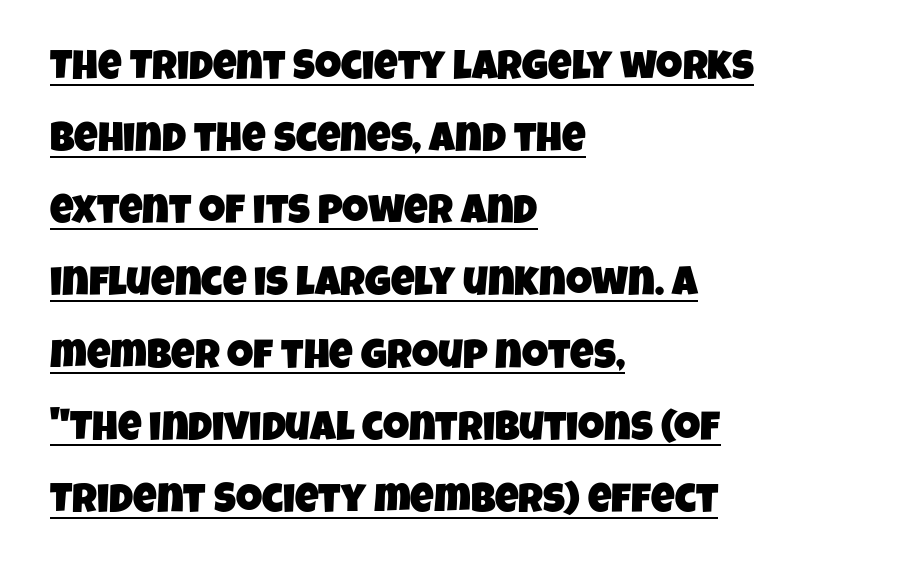
{"serif": "no", "width": "condensed", "stroke_contrast": "low", "x_height": "large", "monospaced": "no", "underline": "yes", "align": "left", "line_spacing_ratio": 1.76, "letter_spacing": "normal", "letter_spacing_em": 0.0, "glyph_px": 41}
